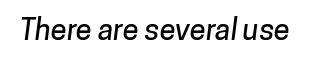
Q: Is the typeface a serif or a sans-serif typeface? A: Sans-serif.
Q: Is the text underlined? A: No.
Q: Is the spacing between letters normal or unusually wide? A: Normal.
Q: Width (condensed, normal, or wide)? A: Normal.
Q: Stroke contrast? A: Low.
Q: x-height? A: Medium.
Q: Monospaced? A: No.
